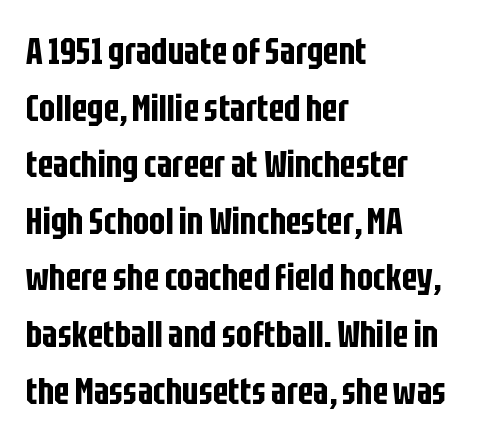
Q: Is the text italic (slanted)? A: No, it is upright.
Q: Is the typeface a serif or a sans-serif typeface? A: Sans-serif.
Q: Is the text underlined? A: No.
Q: How is the paragraph aligned? A: Left-aligned.
Q: Is the spacing between letters normal or unusually wide? A: Normal.
Q: Is the spacing between lines tight, normal or loose? A: Normal.
Q: Width (condensed, normal, or wide)? A: Condensed.
Q: Stroke contrast? A: Low.
Q: x-height? A: Large.
Q: Monospaced? A: No.
